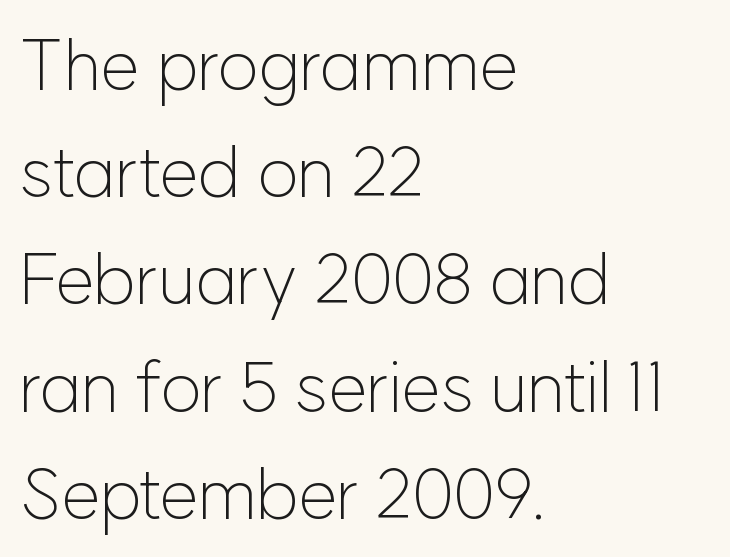
The specimen omits any rule beneath the text block's lines. Nothing unusual about the tracking: characters are spaced as the font intends. Classification — sans serif. Each line starts at the same left margin while the right side varies. On a weight scale, this lands at 450 or below. Ordinary non-slanted type is in use.
